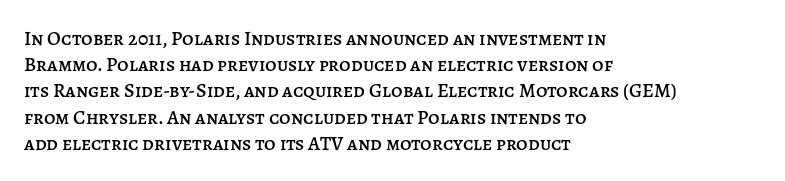
Q: Is the text italic (slanted)? A: No, it is upright.
Q: Is the text underlined? A: No.
Q: How is the paragraph aligned? A: Left-aligned.
Q: Is the spacing between letters normal or unusually wide? A: Normal.
Q: Is the spacing between lines tight, normal or loose? A: Normal.
